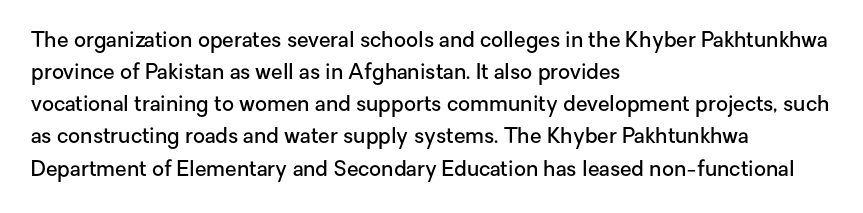
{"italic": "no", "bold": "semi", "underline": "no", "align": "left", "line_spacing": "normal", "line_spacing_ratio": 1.53, "letter_spacing": "normal", "letter_spacing_em": 0.0, "glyph_px": 21}
